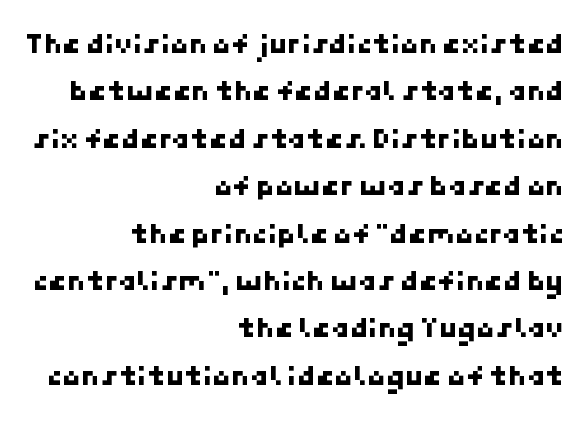
Q: Is the typeface a serif or a sans-serif typeface? A: Sans-serif.
Q: Is the text underlined? A: No.
Q: How is the paragraph aligned? A: Right-aligned.
Q: Is the spacing between letters normal or unusually wide? A: Normal.
Q: Is the spacing between lines tight, normal or loose? A: Normal.
Q: Width (condensed, normal, or wide)? A: Normal.
Q: Stroke contrast? A: Low.
Q: x-height? A: Medium.
